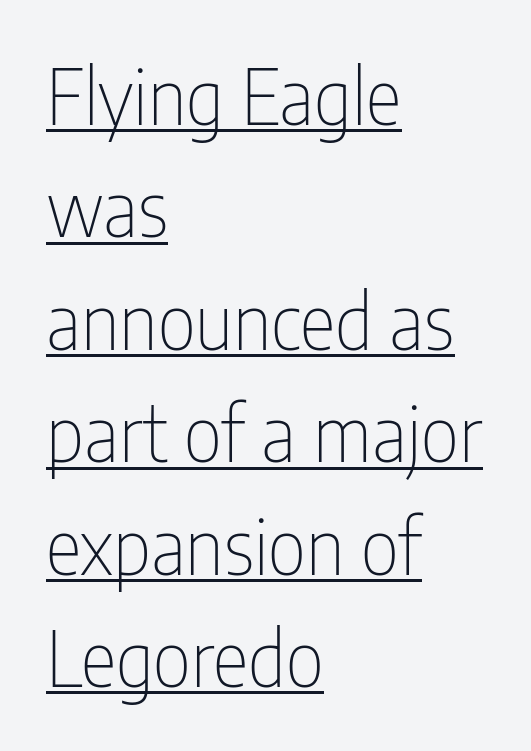
The typeface has the unassuming heft of standard copy or less. Does the leading feel generous? No, just average. Are there feet on the stems? There aren't — it's a sans. Characters follow at the spacing the type designer built in. What decoration does the sample have? An underline. The rendering uses natural spacing where letterforms have individual widths.
